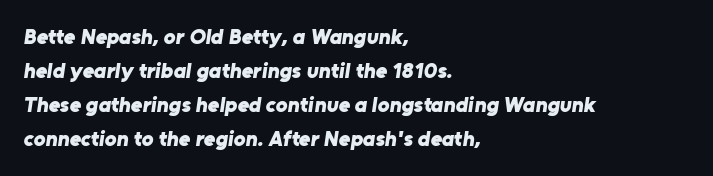
Q: Is the text bold? A: Yes.
Q: Is the text underlined? A: No.
Q: How is the paragraph aligned? A: Left-aligned.
Q: Is the spacing between letters normal or unusually wide? A: Normal.
Q: Is the spacing between lines tight, normal or loose? A: Normal.
